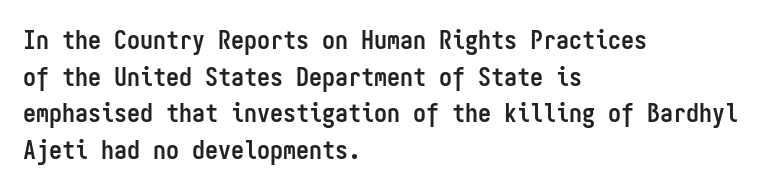
Caption: multi-line text, flush left, ragged right. Look at the tracking — it's just the regular setting, nothing added. Upright lettering throughout. The passage shown is emphatically bold. The passage shown is not underscored anywhere.
